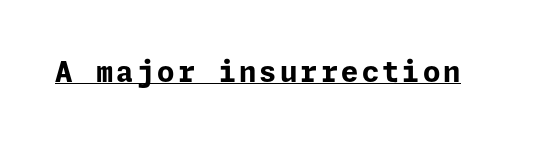
Q: Is the text bold? A: Yes.
Q: Is the text italic (slanted)? A: No, it is upright.
Q: Is the typeface a serif or a sans-serif typeface? A: Sans-serif.
Q: Is the text underlined? A: Yes.
Q: Width (condensed, normal, or wide)? A: Normal.
Q: Stroke contrast? A: Low.
Q: x-height? A: Medium.
